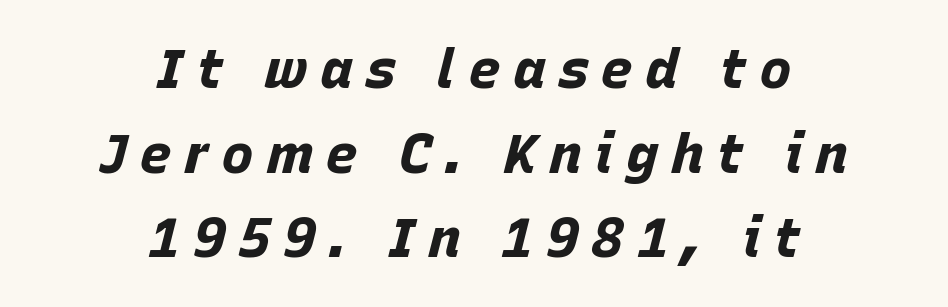
{"italic": "yes", "lean": "right", "slant_degrees": 15, "bold": "yes", "weight": "bold", "width": "normal", "stroke_contrast": "low", "x_height": "large", "monospaced": "no", "underline": "no", "align": "center", "line_spacing": "normal", "line_spacing_ratio": 1.54, "letter_spacing": "wide", "letter_spacing_em": 0.22, "glyph_px": 55}
